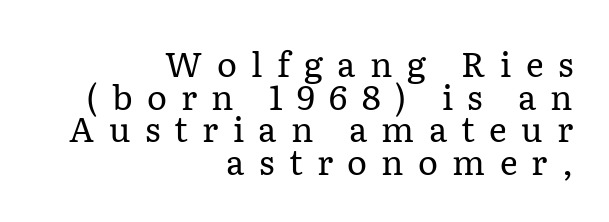
Q: Is the text bold? A: No.
Q: Is the text italic (slanted)? A: No, it is upright.
Q: Is the typeface a serif or a sans-serif typeface? A: Serif.
Q: Is the text underlined? A: No.
Q: How is the paragraph aligned? A: Right-aligned.
Q: Is the spacing between letters normal or unusually wide? A: Unusually wide.
Q: Is the spacing between lines tight, normal or loose? A: Tight.
Q: Width (condensed, normal, or wide)? A: Normal.
Q: Stroke contrast? A: Low.
Q: x-height? A: Medium.
Q: Monospaced? A: No.
